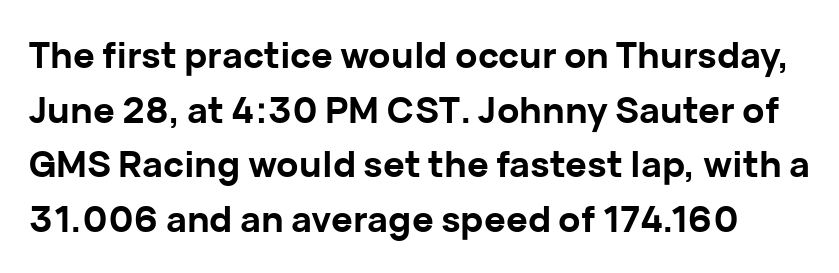
Reading down the column, the eye jumps a familiar distance to each next line. Does extra space separate the letters? No, they use regular spacing. Posture: straight, roman, zero tilt. Its strokes are broad and dark, the hallmark of bold type. Varying glyph widths throughout — classic text-font behaviour.
